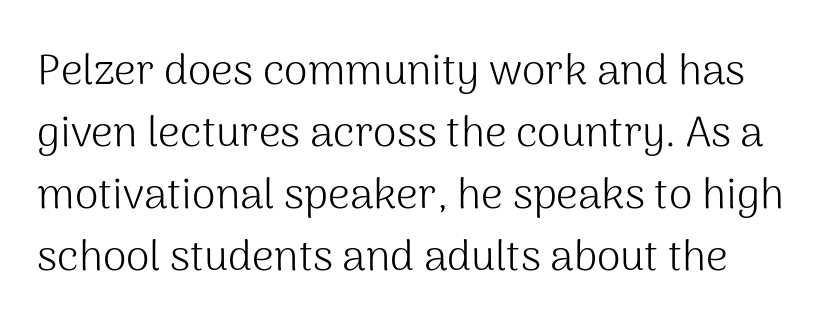
Q: Is the text bold? A: No.
Q: Is the text italic (slanted)? A: No, it is upright.
Q: Is the typeface a serif or a sans-serif typeface? A: Sans-serif.
Q: Is the text underlined? A: No.
Q: Is the spacing between letters normal or unusually wide? A: Normal.
Q: Is the spacing between lines tight, normal or loose? A: Normal.
Q: Width (condensed, normal, or wide)? A: Normal.
Q: Stroke contrast? A: Medium.
Q: x-height? A: Medium.
Q: Monospaced? A: No.
